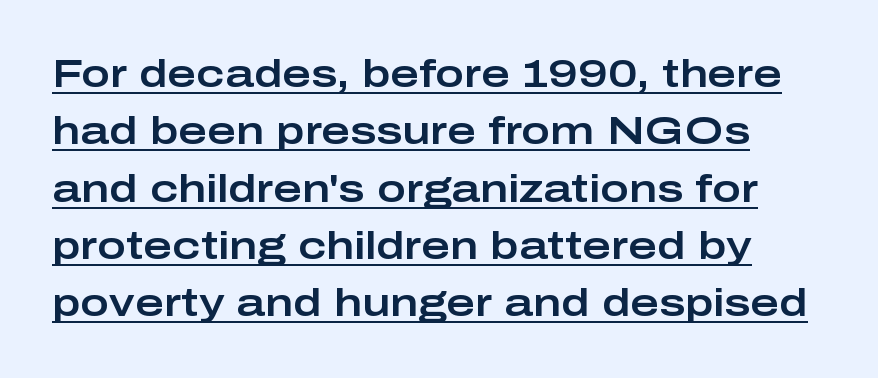
{"serif": "no", "italic": "no", "width": "wide", "stroke_contrast": "low", "x_height": "medium", "monospaced": "no", "underline": "yes", "line_spacing": "normal", "line_spacing_ratio": 1.47, "letter_spacing": "normal", "letter_spacing_em": 0.0, "glyph_px": 39}
